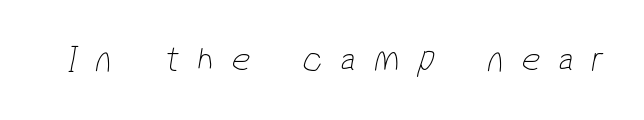
Q: Is the text bold? A: No.
Q: Is the typeface a serif or a sans-serif typeface? A: Sans-serif.
Q: Is the text underlined? A: No.
Q: Is the spacing between letters normal or unusually wide? A: Unusually wide.
Q: Width (condensed, normal, or wide)? A: Condensed.
Q: Stroke contrast? A: Low.
Q: x-height? A: Medium.
Q: Monospaced? A: No.
